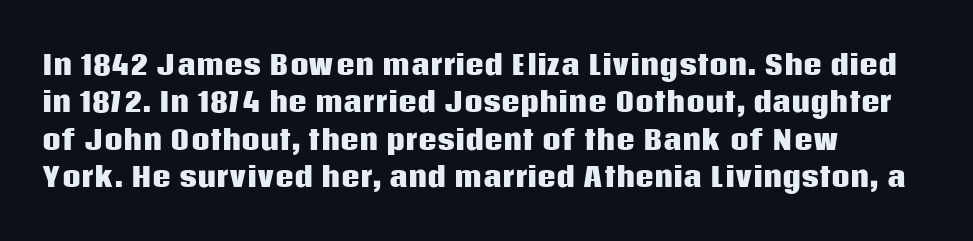
Q: Is the text bold? A: Yes.
Q: Is the text italic (slanted)? A: No, it is upright.
Q: Is the text underlined? A: No.
Q: How is the paragraph aligned? A: Left-aligned.
Q: Is the spacing between letters normal or unusually wide? A: Normal.
Q: Is the spacing between lines tight, normal or loose? A: Normal.
